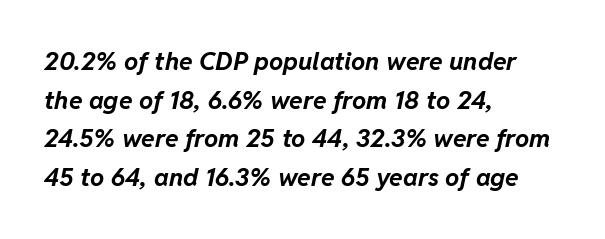
The image shows 25 px bold type, italic (leaning right); set left-aligned, normal line spacing (1.55x), normal letter spacing, not underlined.
